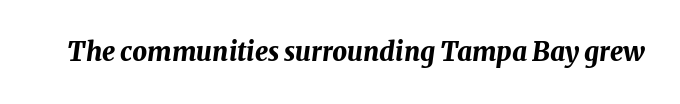
The image shows 26 px bold type, italic (leaning right); set normal letter spacing, not underlined.
